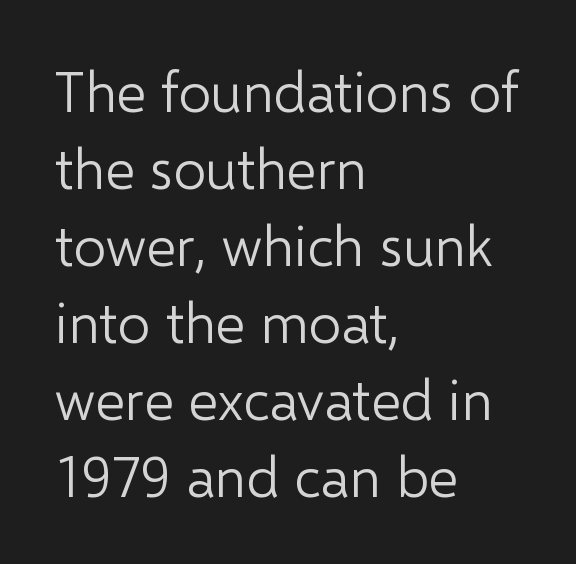
Q: Is the text bold? A: No.
Q: Is the text italic (slanted)? A: No, it is upright.
Q: Is the typeface a serif or a sans-serif typeface? A: Sans-serif.
Q: Is the text underlined? A: No.
Q: How is the paragraph aligned? A: Left-aligned.
Q: Is the spacing between letters normal or unusually wide? A: Normal.
Q: Is the spacing between lines tight, normal or loose? A: Normal.
Q: Width (condensed, normal, or wide)? A: Normal.
Q: Stroke contrast? A: Low.
Q: x-height? A: Medium.
Q: Monospaced? A: No.
